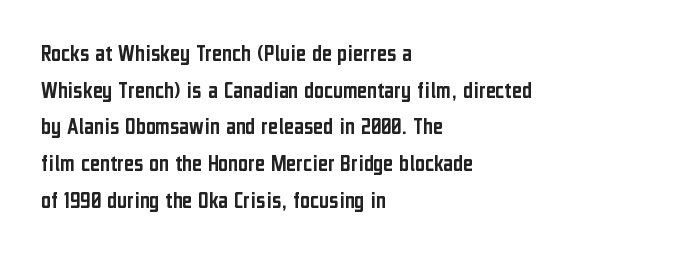
{"italic": "no", "underline": "no", "align": "left", "line_spacing": "normal", "line_spacing_ratio": 1.53, "letter_spacing": "normal", "letter_spacing_em": 0.0, "glyph_px": 24}
